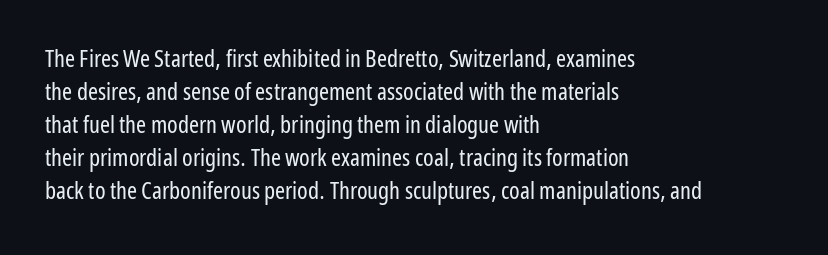
Horizontally, the lines are justified to the leading edge only. A roman cut, with each character standing at attention. The lines sit at an ordinary, default distance from one another. The font sits on the lighter half of the weight spectrum, regular included. Just letters on the line, the space beneath them empty. Standard letterfit; no display-style spreading of the glyphs.
